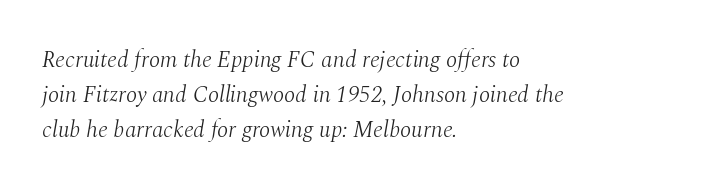
Counters stay open thanks to moderate or lighter strokes. This rendering uses left alignment, leaving the right contour irregular. Spacing between characters is what you'd get straight out of the box. Reading down the column, the eye jumps a familiar distance to each next line.
